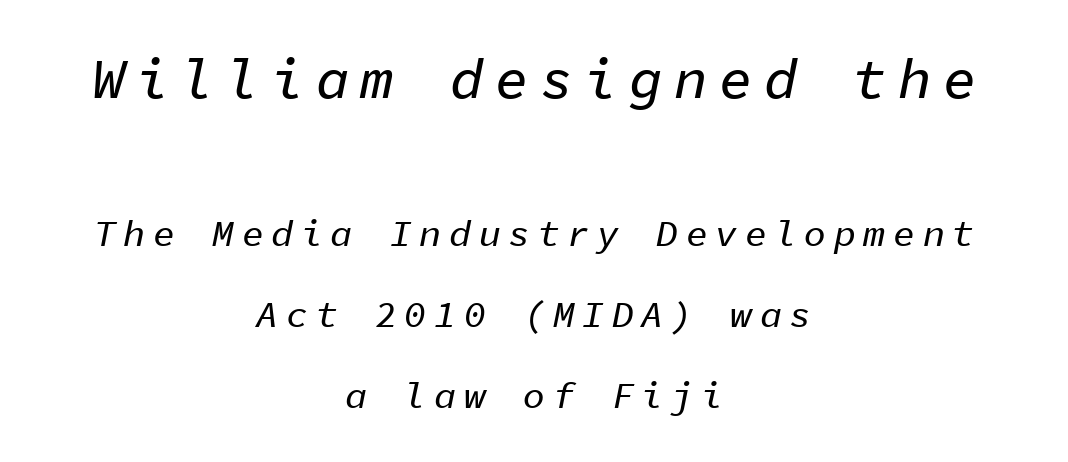
Q: Is the text italic (slanted)? A: Yes, it leans right by about 11 degrees.
Q: Is the text underlined? A: No.
Q: How is the paragraph aligned? A: Centered.
Q: Is the spacing between letters normal or unusually wide? A: Unusually wide.
Q: Is the spacing between lines tight, normal or loose? A: Loose.
Q: Which block of text is set in a larger size, the first (top) or the second (bottom)? A: The first (top) one.
Q: Width (condensed, normal, or wide)? A: Normal.
Q: Stroke contrast? A: Low.
Q: x-height? A: Medium.
Q: Monospaced? A: Yes.
